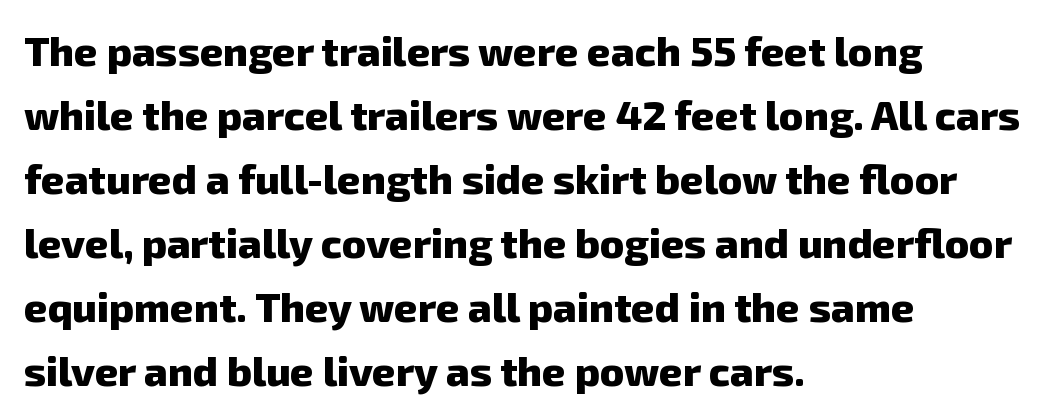
Varying glyph widths throughout — classic text-font behaviour. Typesetter's note: full bold, strokes at maximum text heaviness. All the whitespace from short lines collects on the right. The rendering uses a moderate line-height, typical for paragraphs. Serifs: no, the terminals of the letterforms are clean. Caption: standard tracking, unaltered.
